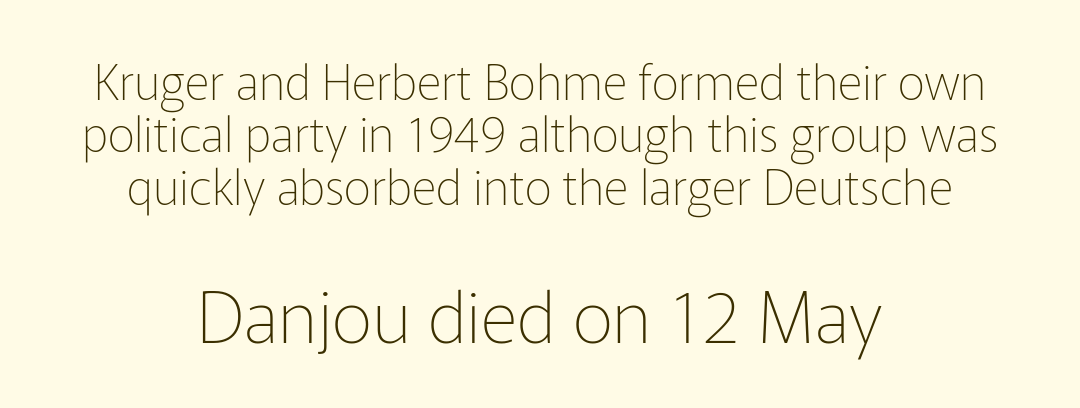
Q: Is the text bold? A: No.
Q: Is the text italic (slanted)? A: No, it is upright.
Q: Is the typeface a serif or a sans-serif typeface? A: Sans-serif.
Q: Is the text underlined? A: No.
Q: How is the paragraph aligned? A: Centered.
Q: Is the spacing between letters normal or unusually wide? A: Normal.
Q: Is the spacing between lines tight, normal or loose? A: Tight.
Q: Which block of text is set in a larger size, the first (top) or the second (bottom)? A: The second (bottom) one.
Q: Width (condensed, normal, or wide)? A: Normal.
Q: Stroke contrast? A: Low.
Q: x-height? A: Medium.
Q: Monospaced? A: No.
